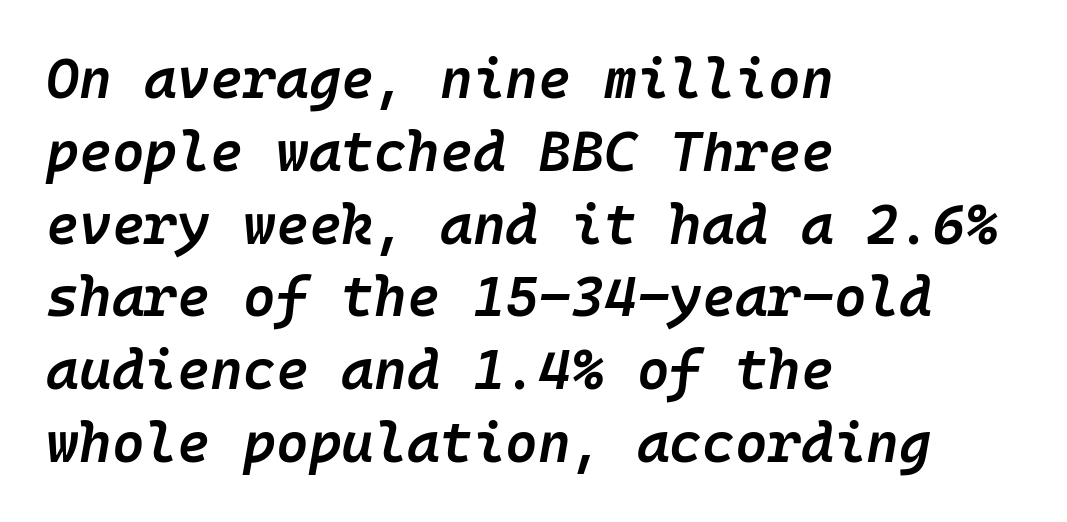
Q: Is the text bold? A: Semi-bold.
Q: Is the text italic (slanted)? A: Yes, it leans right by about 10 degrees.
Q: Is the text underlined? A: No.
Q: How is the paragraph aligned? A: Left-aligned.
Q: Is the spacing between letters normal or unusually wide? A: Normal.
Q: Is the spacing between lines tight, normal or loose? A: Normal.
Q: Width (condensed, normal, or wide)? A: Normal.
Q: Stroke contrast? A: Low.
Q: x-height? A: Medium.
